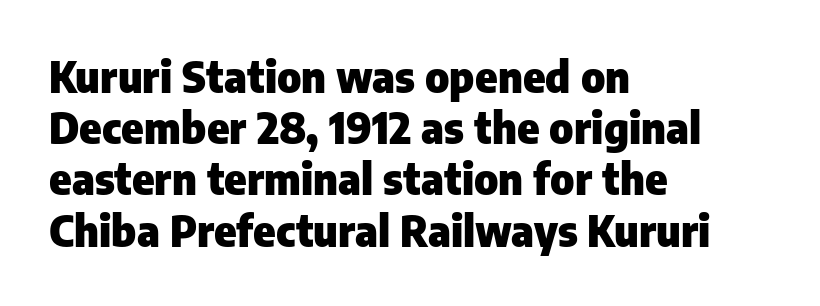
The image shows 42 px heavy sans-serif type, upright; set left-aligned, line spacing 1.22x, normal letter spacing, not underlined; low stroke contrast and a medium x-height.
